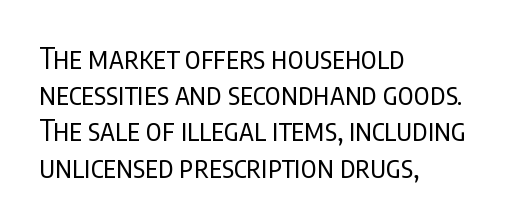
Q: Is the text bold? A: No.
Q: Is the text italic (slanted)? A: No, it is upright.
Q: Is the typeface a serif or a sans-serif typeface? A: Sans-serif.
Q: Is the text underlined? A: No.
Q: How is the paragraph aligned? A: Left-aligned.
Q: Is the spacing between letters normal or unusually wide? A: Normal.
Q: Is the spacing between lines tight, normal or loose? A: Normal.
Q: Width (condensed, normal, or wide)? A: Condensed.
Q: Stroke contrast? A: Low.
Q: x-height? A: Large.
Q: Monospaced? A: No.
